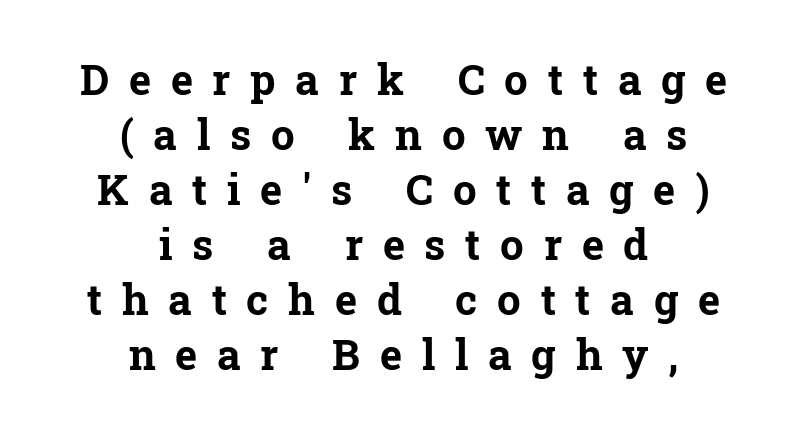
The line texture is sparse and dotted thanks to wide tracking. Type style note: has serifs. Bold? Absolutely — the strokes are thick and heavy. Anything drawn beneath the words? Only blank space. You could not count columns in this text — the font is proportionally spaced. The setting favours the middle, as headings and verse often do.
